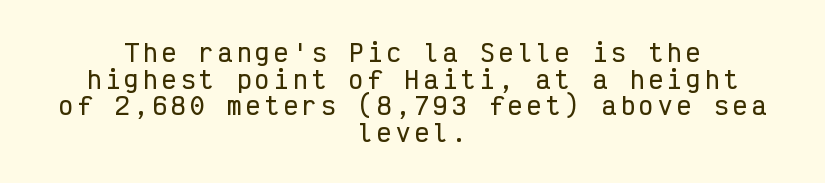
Q: Is the text italic (slanted)? A: No, it is upright.
Q: Is the text underlined? A: No.
Q: How is the paragraph aligned? A: Centered.
Q: Is the spacing between lines tight, normal or loose? A: Tight.
